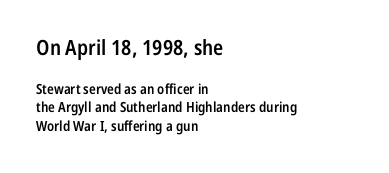
Q: Is the text bold? A: Semi-bold.
Q: Is the text italic (slanted)? A: No, it is upright.
Q: Is the text underlined? A: No.
Q: How is the paragraph aligned? A: Left-aligned.
Q: Is the spacing between letters normal or unusually wide? A: Normal.
Q: Is the spacing between lines tight, normal or loose? A: Normal.
Q: Which block of text is set in a larger size, the first (top) or the second (bottom)? A: The first (top) one.
